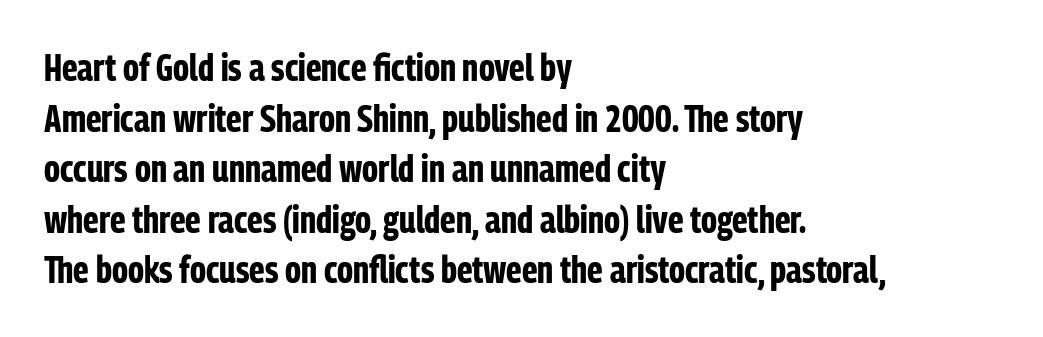
{"serif": "no", "italic": "no", "bold": "yes", "weight": "bold", "width": "condensed", "stroke_contrast": "low", "x_height": "medium", "monospaced": "no", "underline": "no", "align": "left", "line_spacing": "normal", "line_spacing_ratio": 1.33, "letter_spacing": "normal", "letter_spacing_em": 0.0, "glyph_px": 38}
